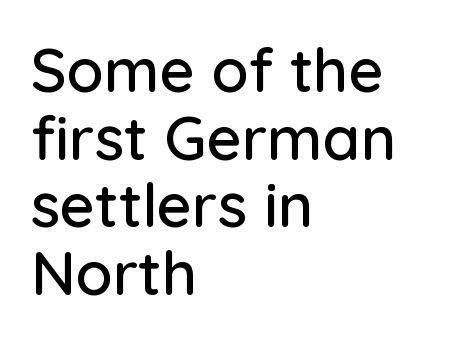
Q: Is the text italic (slanted)? A: No, it is upright.
Q: Is the typeface a serif or a sans-serif typeface? A: Sans-serif.
Q: Is the text underlined? A: No.
Q: How is the paragraph aligned? A: Left-aligned.
Q: Is the spacing between letters normal or unusually wide? A: Normal.
Q: Is the spacing between lines tight, normal or loose? A: Tight.
Q: Width (condensed, normal, or wide)? A: Normal.
Q: Stroke contrast? A: Low.
Q: x-height? A: Medium.
Q: Monospaced? A: No.
